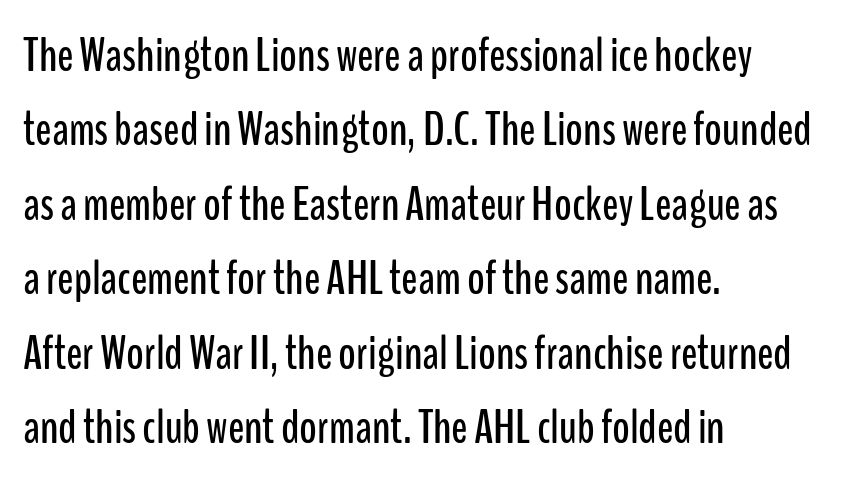
Q: Is the text italic (slanted)? A: No, it is upright.
Q: Is the typeface a serif or a sans-serif typeface? A: Sans-serif.
Q: Is the text underlined? A: No.
Q: How is the paragraph aligned? A: Left-aligned.
Q: Is the spacing between letters normal or unusually wide? A: Normal.
Q: Is the spacing between lines tight, normal or loose? A: Normal.
Q: Width (condensed, normal, or wide)? A: Condensed.
Q: Stroke contrast? A: Low.
Q: x-height? A: Medium.
Q: Monospaced? A: No.
